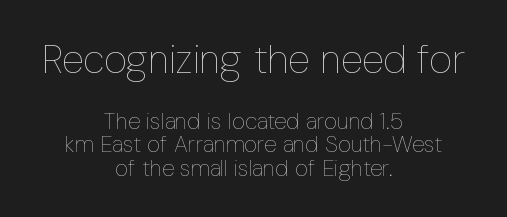
Q: Is the text bold? A: No.
Q: Is the text italic (slanted)? A: No, it is upright.
Q: Is the text underlined? A: No.
Q: How is the paragraph aligned? A: Centered.
Q: Is the spacing between letters normal or unusually wide? A: Normal.
Q: Is the spacing between lines tight, normal or loose? A: Tight.
Q: Which block of text is set in a larger size, the first (top) or the second (bottom)? A: The first (top) one.
Q: Width (condensed, normal, or wide)? A: Condensed.
Q: Stroke contrast? A: Low.
Q: x-height? A: Medium.
Q: Monospaced? A: No.
